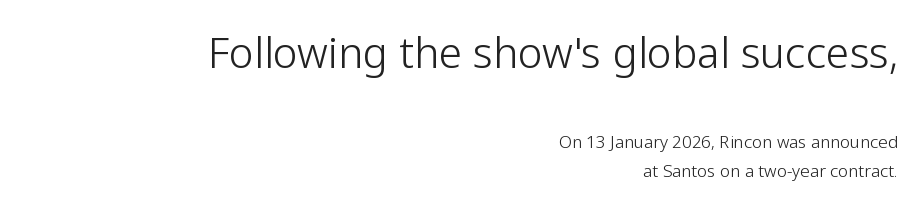
Q: Is the text bold? A: No.
Q: Is the text italic (slanted)? A: No, it is upright.
Q: Is the typeface a serif or a sans-serif typeface? A: Sans-serif.
Q: Is the text underlined? A: No.
Q: How is the paragraph aligned? A: Right-aligned.
Q: Is the spacing between letters normal or unusually wide? A: Normal.
Q: Which block of text is set in a larger size, the first (top) or the second (bottom)? A: The first (top) one.
Q: Width (condensed, normal, or wide)? A: Normal.
Q: Stroke contrast? A: Low.
Q: x-height? A: Medium.
Q: Monospaced? A: No.
